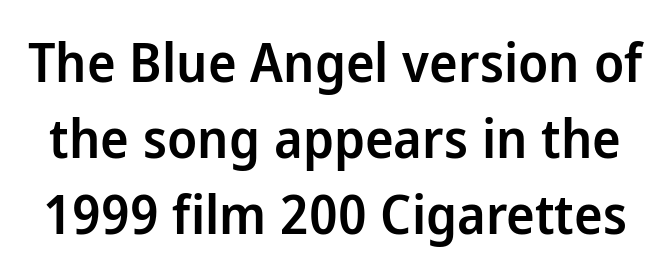
{"serif": "no", "italic": "no", "bold": "semi", "weight": "semibold", "width": "normal", "stroke_contrast": "low", "x_height": "medium", "monospaced": "no", "underline": "no", "line_spacing": "normal", "line_spacing_ratio": 1.41, "letter_spacing": "normal", "letter_spacing_em": 0.0, "glyph_px": 54}
